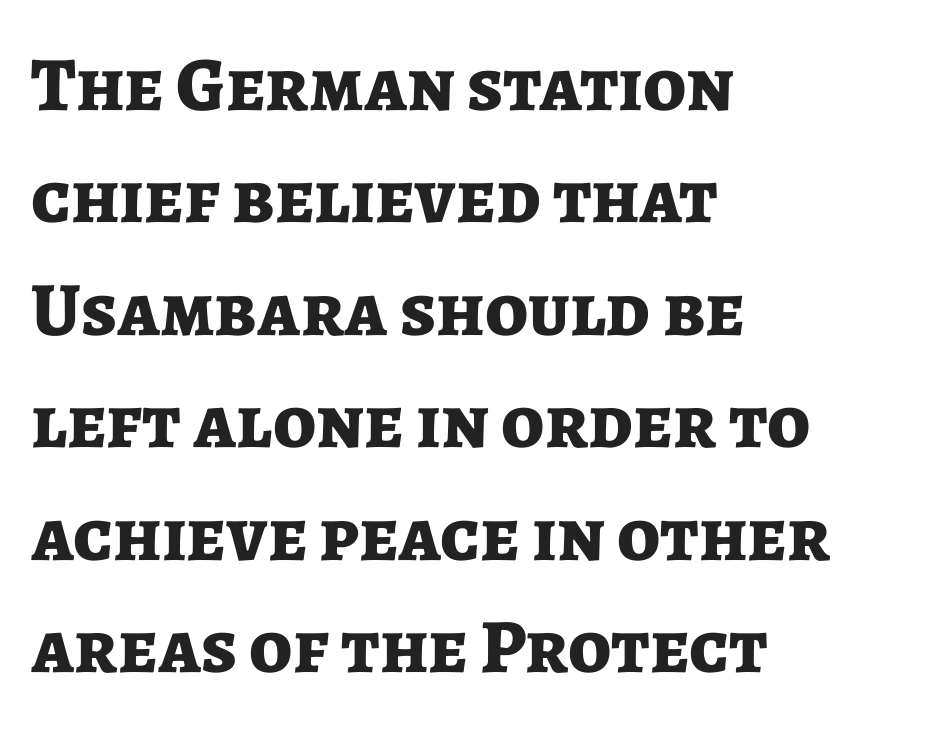
Note the varied advance widths — an 'i' is clearly narrower than an 'm'. Each new line begins a customary step beneath the previous one. What kind of face is this? One without serifs — a sans. Is the type bold? Yes — the strokes are clearly thick and heavy. Unlike italic type, these characters show no tilt at all. What stands out about the letter spacing? Nothing — it is the standard amount.
